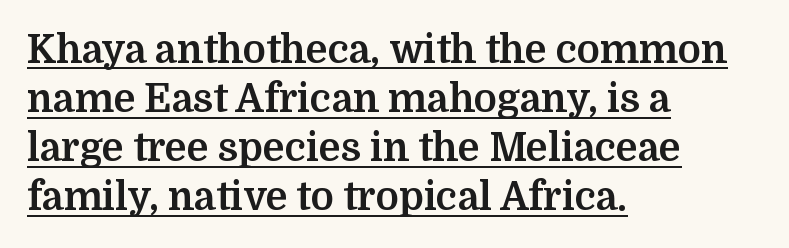
The line texture is even and compact thanks to regular tracking. The typeface chosen for these lines features serifs. Reading down the column, the eye jumps a familiar distance to each next line. These lines are set flush left with a ragged right edge. Weight check: bold — yes, fully.
